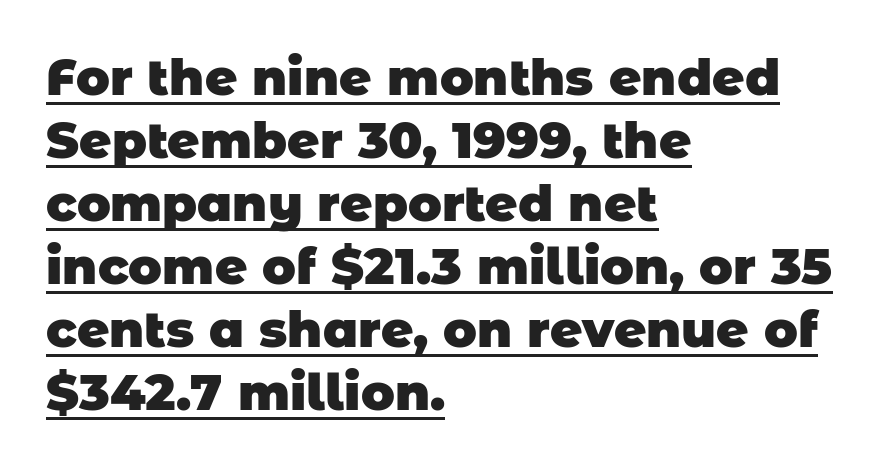
What's the leading like? Ordinary, nothing unusual. Inter-character spacing is left at the font's built-in metrics. Does the weight exceed regular? Yes, all the way to bold. Left-aligned paragraph, ragged on the right. Each letter keeps its own natural width here, so spacing adapts to shape. This is underlined copy, the kind a proofreader might mark for attention.
